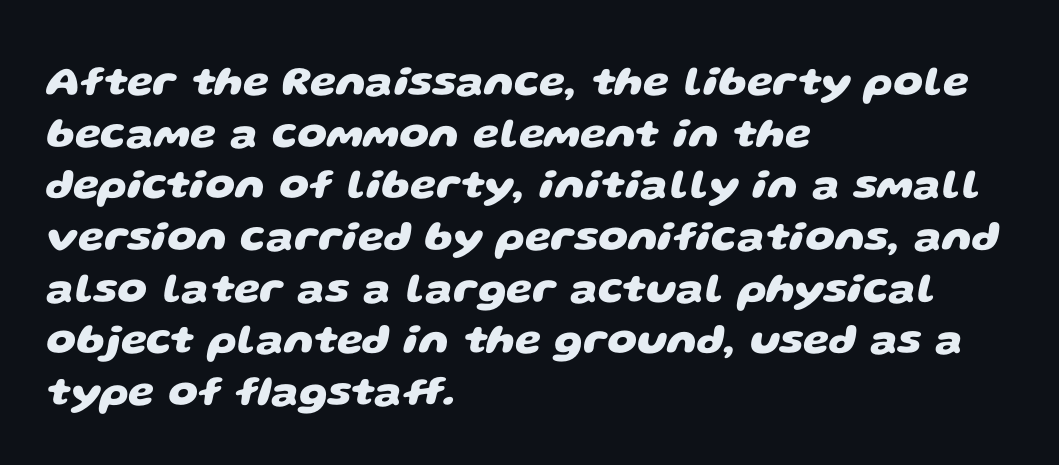
The image shows 42 px heavy, wide sans-serif type; set left-aligned, line spacing 1.23x, normal letter spacing, not underlined; low stroke contrast and a large x-height.
